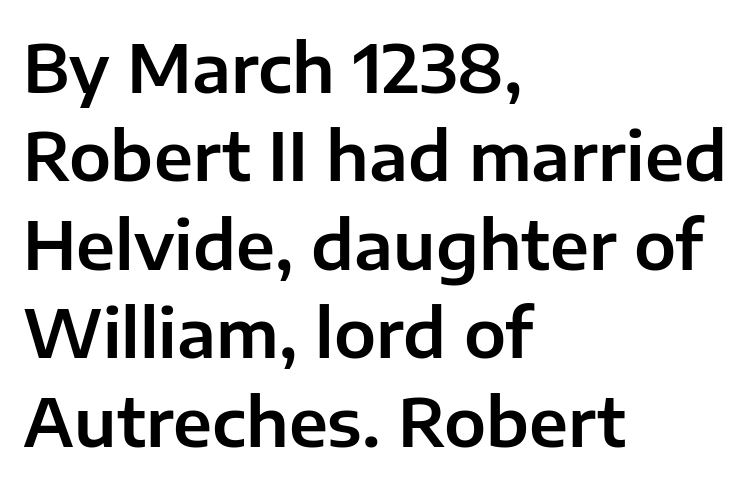
The line-height multiplier appears to be the usual default. You can tell from the bare stems that sans-serif type was used. Posture: straight, roman, zero tilt. Every row of glyphs begins at an identical x-position on the left. The area under the type is left untouched. Looks like regular typesetting: each glyph gets only the width it needs.
